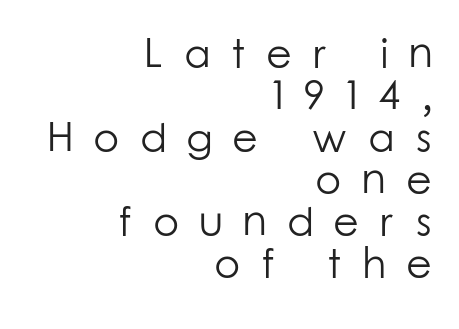
{"serif": "no", "italic": "no", "bold": "no", "weight": "light", "width": "normal", "stroke_contrast": "low", "x_height": "medium", "monospaced": "no", "underline": "no", "align": "right", "line_spacing": "tight", "line_spacing_ratio": 1.0, "letter_spacing": "wide", "letter_spacing_em": 0.48, "glyph_px": 42}
